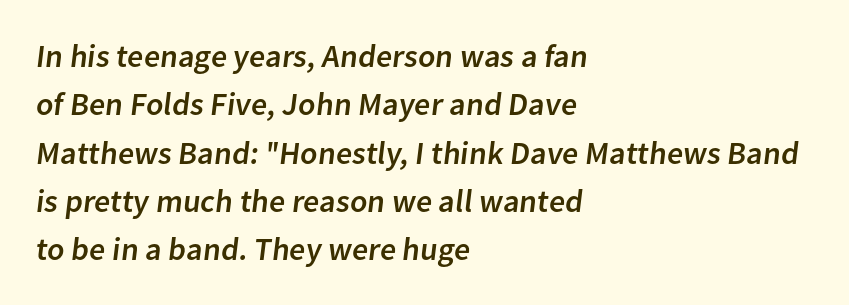
Students, note that the glyphs here touch the page at normal intervals. The ragged edge is on the right, which tells us the setting is flush left. Looks like regular typesetting: each glyph gets only the width it needs. The zone under the glyphs is completely vacant.
